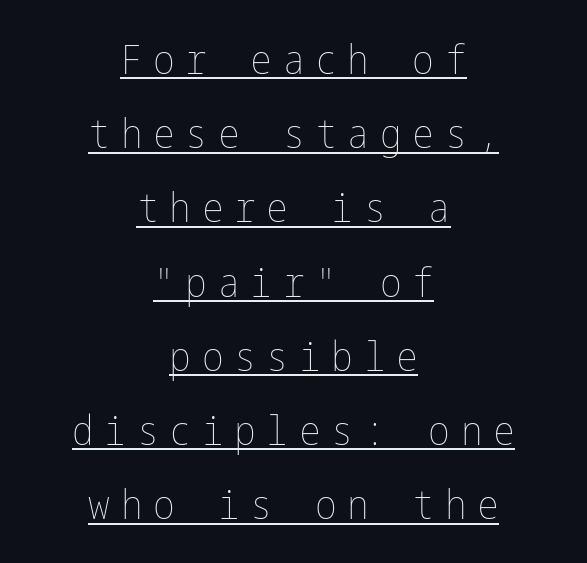
Q: Is the text bold? A: No.
Q: Is the text italic (slanted)? A: No, it is upright.
Q: Is the text underlined? A: Yes.
Q: How is the paragraph aligned? A: Centered.
Q: Is the spacing between letters normal or unusually wide? A: Unusually wide.
Q: Width (condensed, normal, or wide)? A: Condensed.
Q: Stroke contrast? A: Low.
Q: x-height? A: Medium.
